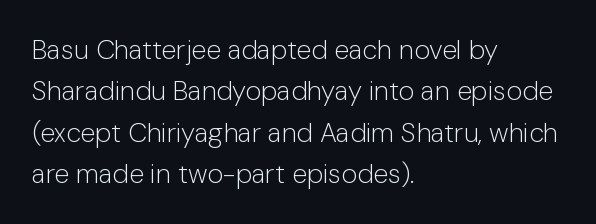
The image shows 27 px text type, upright; set left-aligned, normal line spacing (1.53x), normal letter spacing, not underlined.
